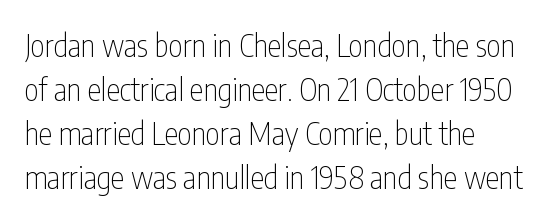
Q: Is the text bold? A: No.
Q: Is the text italic (slanted)? A: No, it is upright.
Q: Is the typeface a serif or a sans-serif typeface? A: Sans-serif.
Q: Is the text underlined? A: No.
Q: How is the paragraph aligned? A: Left-aligned.
Q: Is the spacing between letters normal or unusually wide? A: Normal.
Q: Is the spacing between lines tight, normal or loose? A: Normal.
Q: Width (condensed, normal, or wide)? A: Condensed.
Q: Stroke contrast? A: Low.
Q: x-height? A: Medium.
Q: Monospaced? A: No.
